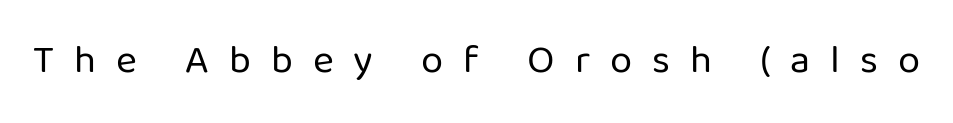
{"serif": "no", "italic": "no", "bold": "no", "weight": "regular", "width": "normal", "stroke_contrast": "low", "x_height": "medium", "monospaced": "no", "underline": "no", "letter_spacing": "wide", "letter_spacing_em": 0.5, "glyph_px": 40}
